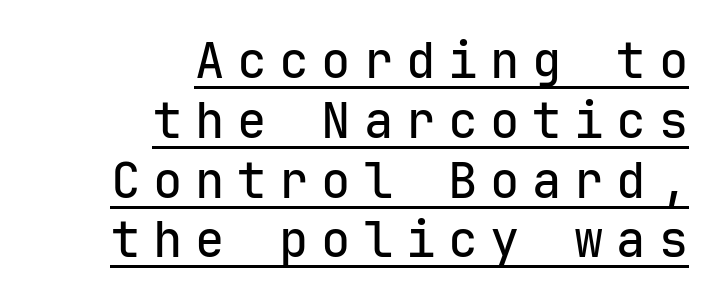
Q: Is the text italic (slanted)? A: No, it is upright.
Q: Is the typeface a serif or a sans-serif typeface? A: Sans-serif.
Q: Is the text underlined? A: Yes.
Q: How is the paragraph aligned? A: Right-aligned.
Q: Is the spacing between letters normal or unusually wide? A: Unusually wide.
Q: Width (condensed, normal, or wide)? A: Normal.
Q: Stroke contrast? A: Low.
Q: x-height? A: Medium.
Q: Monospaced? A: Yes.
